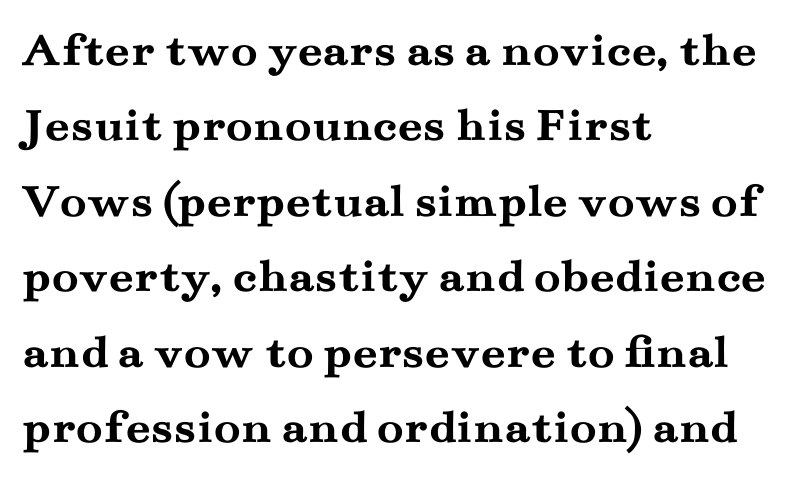
{"serif": "yes", "italic": "no", "bold": "yes", "weight": "semibold", "width": "wide", "stroke_contrast": "medium", "x_height": "small", "monospaced": "no", "underline": "no", "align": "left", "line_spacing": "normal", "line_spacing_ratio": 1.54, "letter_spacing": "normal", "letter_spacing_em": 0.0, "glyph_px": 49}
